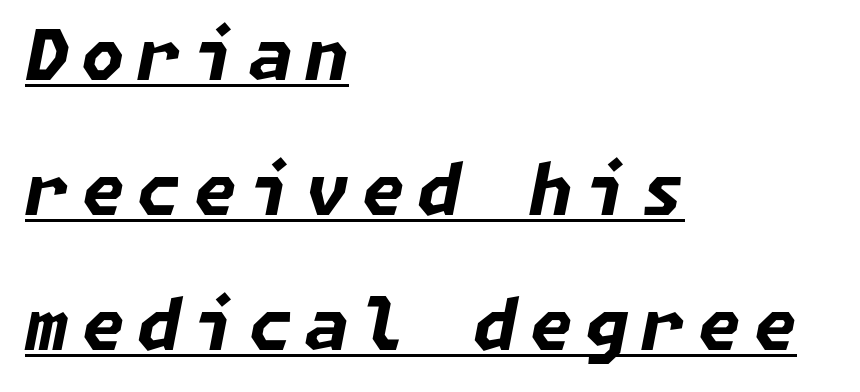
The image shows 70 px bold type, italic (leaning right); set left-aligned, loose line spacing (1.93x), underlined; low stroke contrast and a medium x-height.
